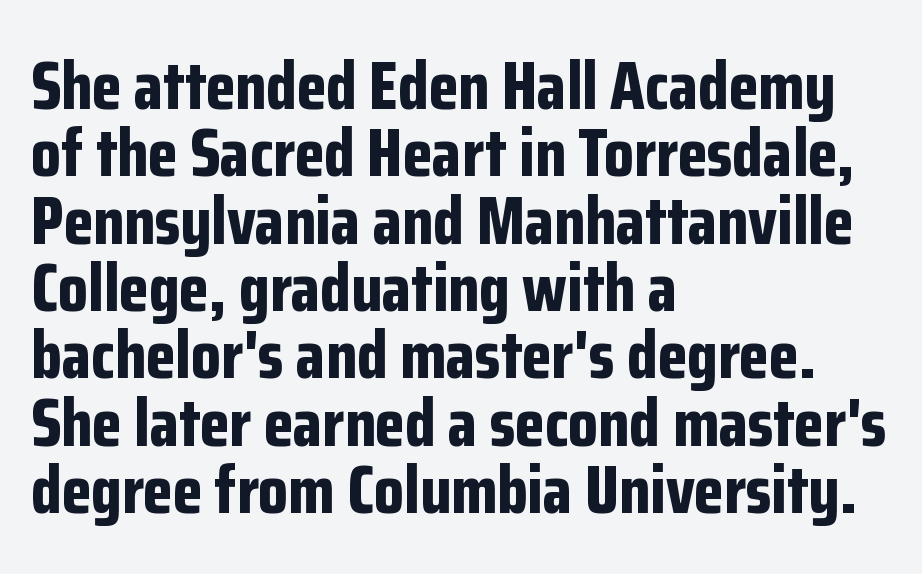
This is sans-serif lettering, the kind often seen on screens and signage. The space directly below the letters is spotless. Posture: upright roman. Pretty heavy lettering here — definitely bold.
